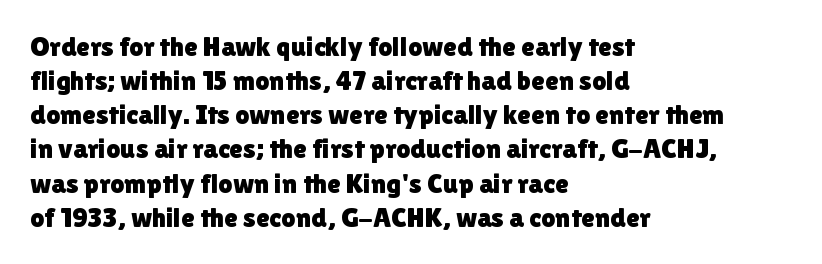
Q: Is the text italic (slanted)? A: No, it is upright.
Q: Is the typeface a serif or a sans-serif typeface? A: Sans-serif.
Q: Is the text underlined? A: No.
Q: How is the paragraph aligned? A: Left-aligned.
Q: Is the spacing between letters normal or unusually wide? A: Normal.
Q: Width (condensed, normal, or wide)? A: Normal.
Q: x-height? A: Medium.
Q: Monospaced? A: No.
